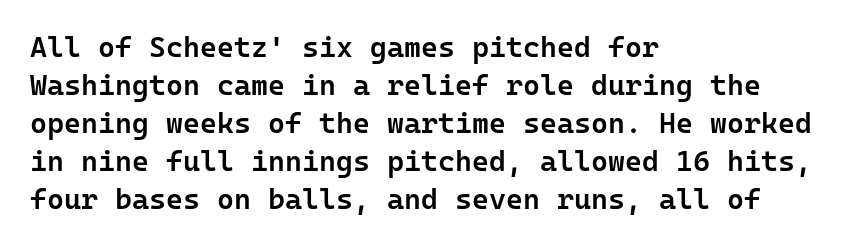
The typesetter chose a ragged-right arrangement here. You could count columns in this text — the font is strictly monospaced. Tracking value appears to be zero — textbook default spacing. Descender tails drop into unmarked territory.
